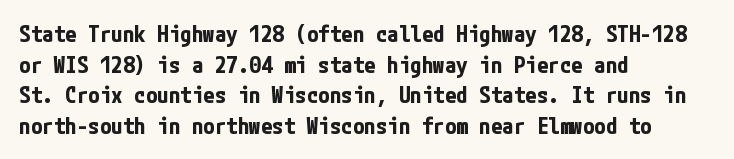
{"italic": "no", "bold": "yes", "underline": "no", "align": "left", "line_spacing": "normal", "line_spacing_ratio": 1.33, "letter_spacing": "normal", "letter_spacing_em": 0.0, "glyph_px": 23}
